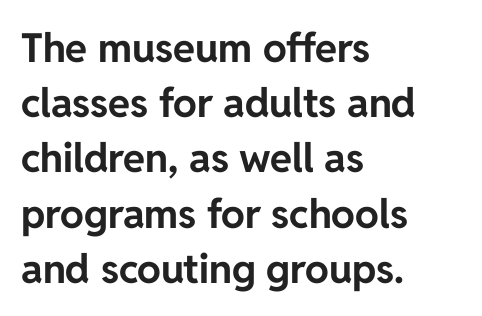
Q: Is the text bold? A: Yes.
Q: Is the text italic (slanted)? A: No, it is upright.
Q: Is the typeface a serif or a sans-serif typeface? A: Sans-serif.
Q: Is the text underlined? A: No.
Q: How is the paragraph aligned? A: Left-aligned.
Q: Is the spacing between letters normal or unusually wide? A: Normal.
Q: Is the spacing between lines tight, normal or loose? A: Normal.
Q: Width (condensed, normal, or wide)? A: Normal.
Q: Stroke contrast? A: Low.
Q: x-height? A: Medium.
Q: Monospaced? A: No.
